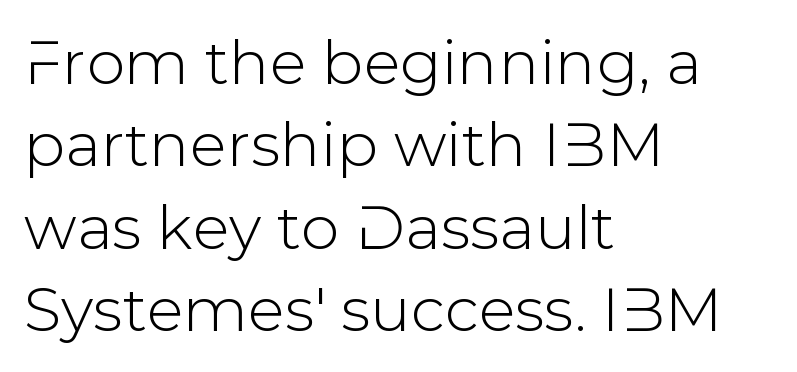
The line texture is even and compact thanks to regular tracking. Spacing verdict: proportional, widths tailored to each character. Short and long lines alike share a common starting point at left. Nope, not italic — everything's standing straight. This sample uses a sans-serif face.
